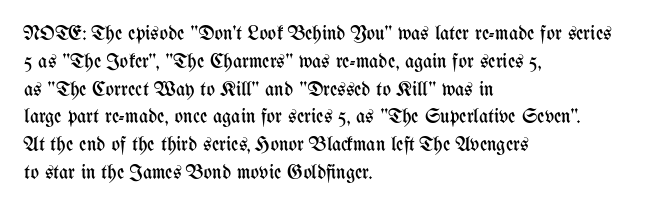
Q: Is the text bold? A: No.
Q: Is the text italic (slanted)? A: No, it is upright.
Q: Is the text underlined? A: No.
Q: How is the paragraph aligned? A: Left-aligned.
Q: Is the spacing between letters normal or unusually wide? A: Normal.
Q: Is the spacing between lines tight, normal or loose? A: Normal.
